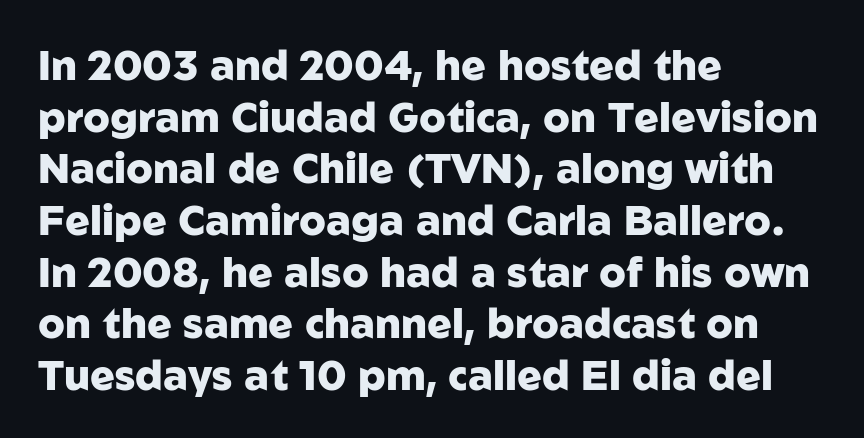
Thick stems and heavy bowls — unmistakably bold. I'd call this a sans setting — the letters go barefoot. The compositor pushed each line to the left boundary. A typesetter would call this zero additional tracking.
